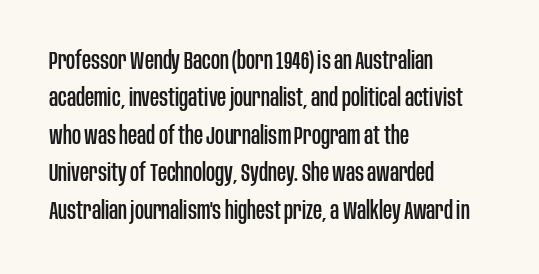
Q: Is the text italic (slanted)? A: No, it is upright.
Q: Is the text underlined? A: No.
Q: How is the paragraph aligned? A: Left-aligned.
Q: Is the spacing between letters normal or unusually wide? A: Normal.
Q: Is the spacing between lines tight, normal or loose? A: Normal.
